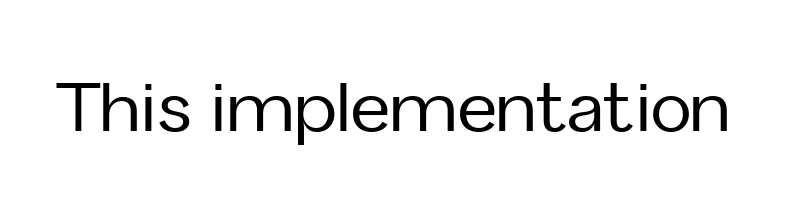
Q: Is the text italic (slanted)? A: No, it is upright.
Q: Is the typeface a serif or a sans-serif typeface? A: Sans-serif.
Q: Is the text underlined? A: No.
Q: Is the spacing between letters normal or unusually wide? A: Normal.
Q: Width (condensed, normal, or wide)? A: Normal.
Q: Stroke contrast? A: Low.
Q: x-height? A: Medium.
Q: Monospaced? A: No.
